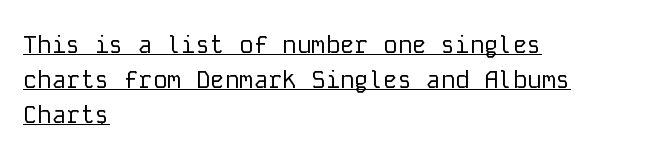
This sample uses plain, unmodified letter spacing. The block of text has a typical density, with ordinary space between rows. The face used here appears with an underline applied. Line starts are locked; line ends wander. Quick note: not italic, upright. No heavy texture on the line: the type isn't bold.
